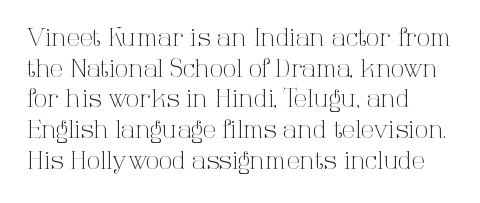
The image shows 24 px text type, upright; set left-aligned, normal line spacing (1.28x), normal letter spacing, not underlined.
